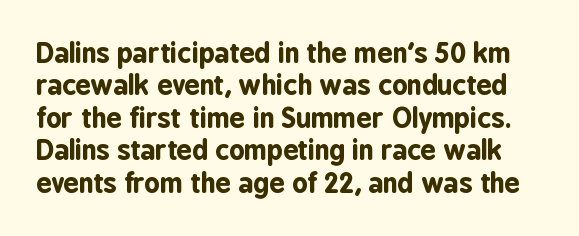
{"italic": "no", "bold": "yes", "underline": "no", "line_spacing_ratio": 1.2, "letter_spacing": "normal", "letter_spacing_em": 0.0, "glyph_px": 27}
